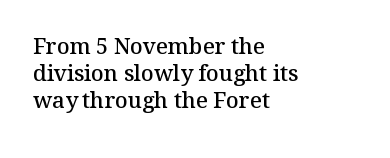
The image shows 22 px text type, upright; set left-aligned, line spacing 1.23x, normal letter spacing, not underlined.
